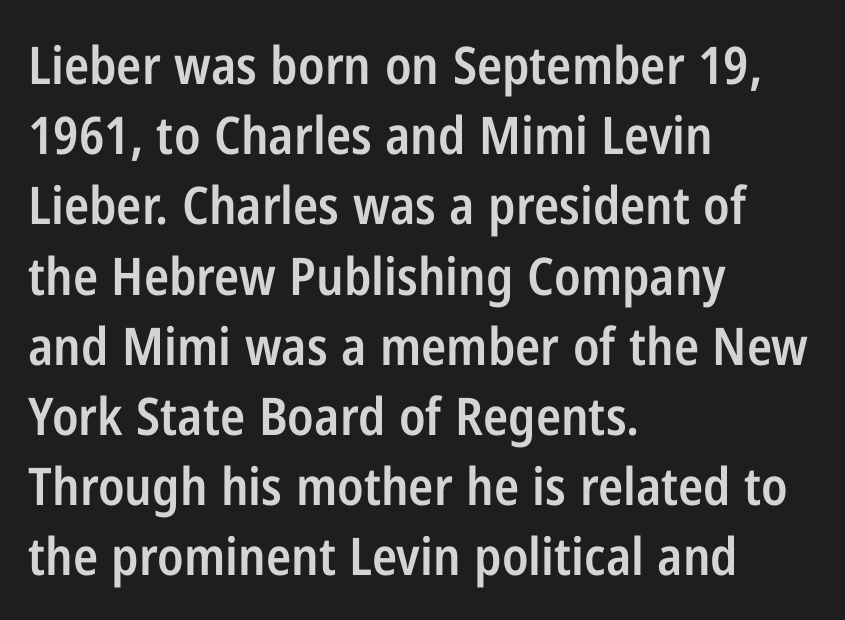
Q: Is the text bold? A: Semi-bold.
Q: Is the text italic (slanted)? A: No, it is upright.
Q: Is the typeface a serif or a sans-serif typeface? A: Sans-serif.
Q: Is the text underlined? A: No.
Q: How is the paragraph aligned? A: Left-aligned.
Q: Is the spacing between letters normal or unusually wide? A: Normal.
Q: Is the spacing between lines tight, normal or loose? A: Normal.
Q: Width (condensed, normal, or wide)? A: Condensed.
Q: Stroke contrast? A: Low.
Q: x-height? A: Medium.
Q: Monospaced? A: No.
